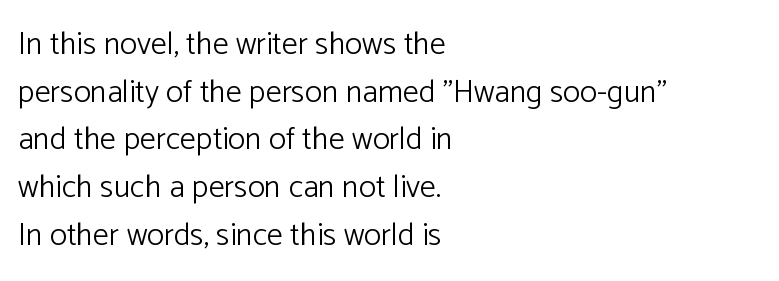
{"serif": "no", "italic": "no", "bold": "no", "weight": "light", "width": "normal", "stroke_contrast": "low", "x_height": "medium", "monospaced": "no", "underline": "no", "align": "left", "line_spacing": "normal", "line_spacing_ratio": 1.49, "letter_spacing": "normal", "letter_spacing_em": 0.0, "glyph_px": 32}
